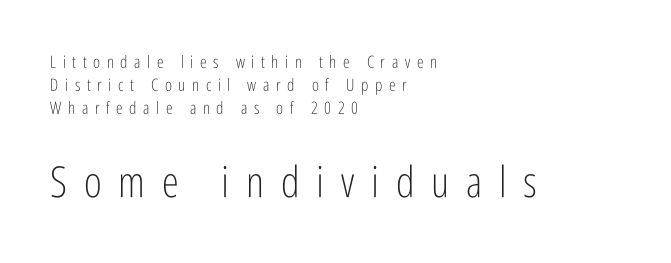
The image shows 43 px light, condensed sans-serif type, upright; set left-aligned, normal line spacing (1.36x), unusually wide letter spacing (+0.39 em), not underlined; the second (bottom) block is 2.53x larger; low stroke contrast and a medium x-height.
